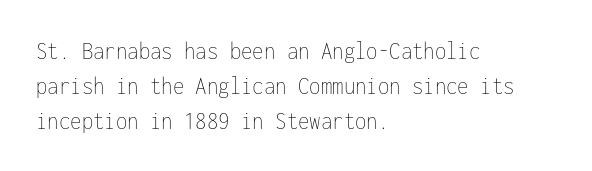
The image shows 26 px text type, upright; set left-aligned, normal line spacing (1.35x), normal letter spacing, not underlined.
